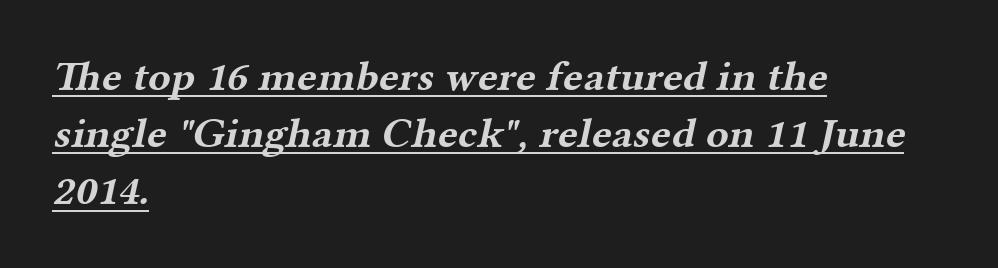
Heft: maximum for text — a bold. Like a heading marked for emphasis, these lines bear an underscore. Students, observe: this is what conventionally led text looks like. Look at the tracking — it's just the regular setting, nothing added. Type style note: has serifs.
